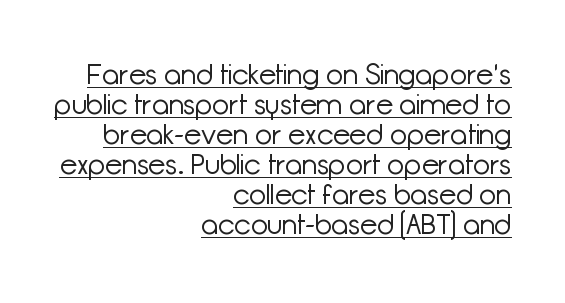
{"serif": "no", "italic": "no", "bold": "no", "weight": "light", "width": "normal", "stroke_contrast": "low", "x_height": "medium", "monospaced": "no", "underline": "yes", "align": "right", "line_spacing": "tight", "line_spacing_ratio": 1.07, "letter_spacing": "normal", "letter_spacing_em": 0.0, "glyph_px": 28}
